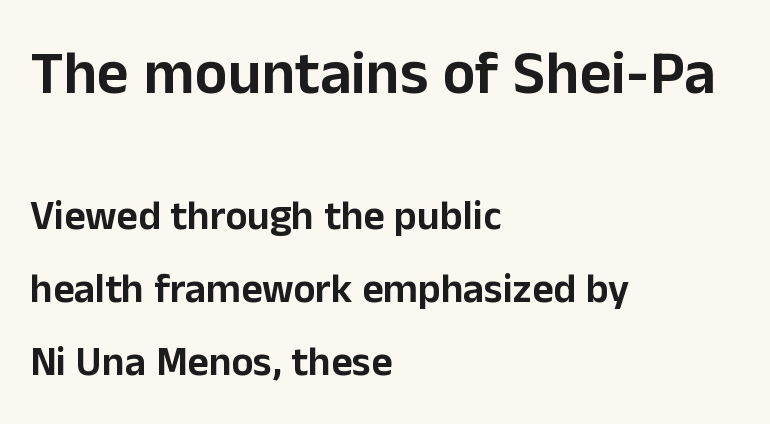
The image shows 61 px sans-serif type, upright; set left-aligned, line spacing 1.78x, normal letter spacing, not underlined; the first (top) block is 1.49x larger; low stroke contrast and a medium x-height.
